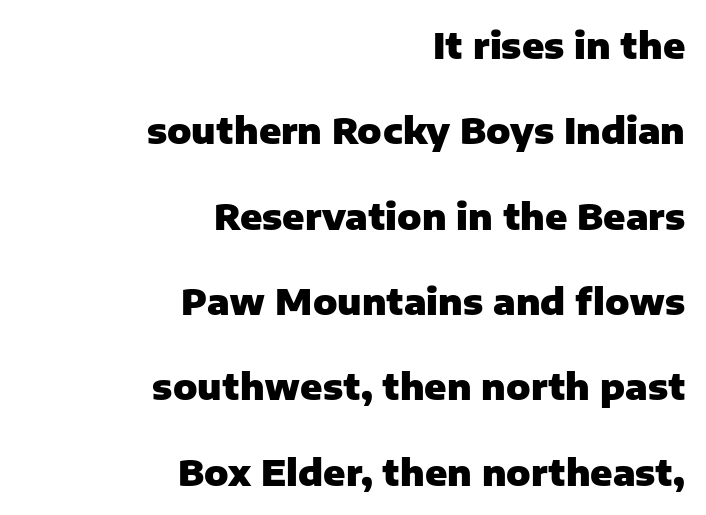
{"serif": "no", "italic": "no", "bold": "yes", "weight": "heavy", "width": "normal", "stroke_contrast": "low", "x_height": "medium", "monospaced": "no", "underline": "no", "align": "right", "line_spacing": "loose", "line_spacing_ratio": 2.37, "letter_spacing": "normal", "letter_spacing_em": 0.0, "glyph_px": 36}
